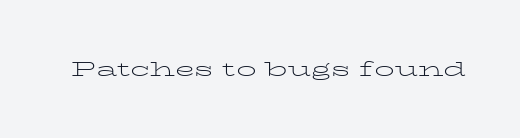
{"italic": "no", "bold": "no", "underline": "no", "letter_spacing": "normal", "letter_spacing_em": 0.0, "glyph_px": 20}
